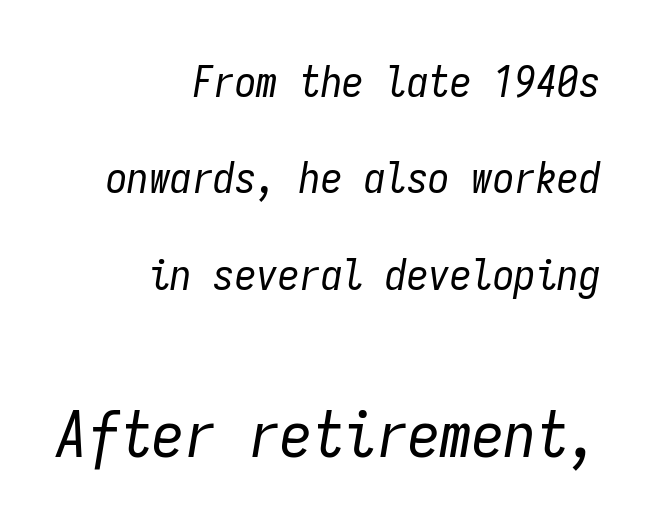
Q: Is the text bold? A: No.
Q: Is the text italic (slanted)? A: Yes, it leans right by about 9 degrees.
Q: Is the text underlined? A: No.
Q: How is the paragraph aligned? A: Right-aligned.
Q: Is the spacing between letters normal or unusually wide? A: Normal.
Q: Is the spacing between lines tight, normal or loose? A: Loose.
Q: Which block of text is set in a larger size, the first (top) or the second (bottom)? A: The second (bottom) one.
Q: Width (condensed, normal, or wide)? A: Condensed.
Q: Stroke contrast? A: Low.
Q: x-height? A: Medium.
Q: Monospaced? A: Yes.
